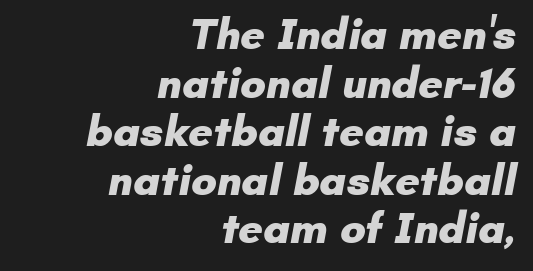
The image shows 43 px heavy sans-serif type; set right-aligned, tight line spacing (1.13x), normal letter spacing, not underlined; low stroke contrast and a small x-height.
